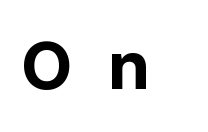
The image shows 68 px bold sans-serif type, upright; set unusually wide letter spacing (+0.5 em), not underlined; low stroke contrast and a medium x-height.
